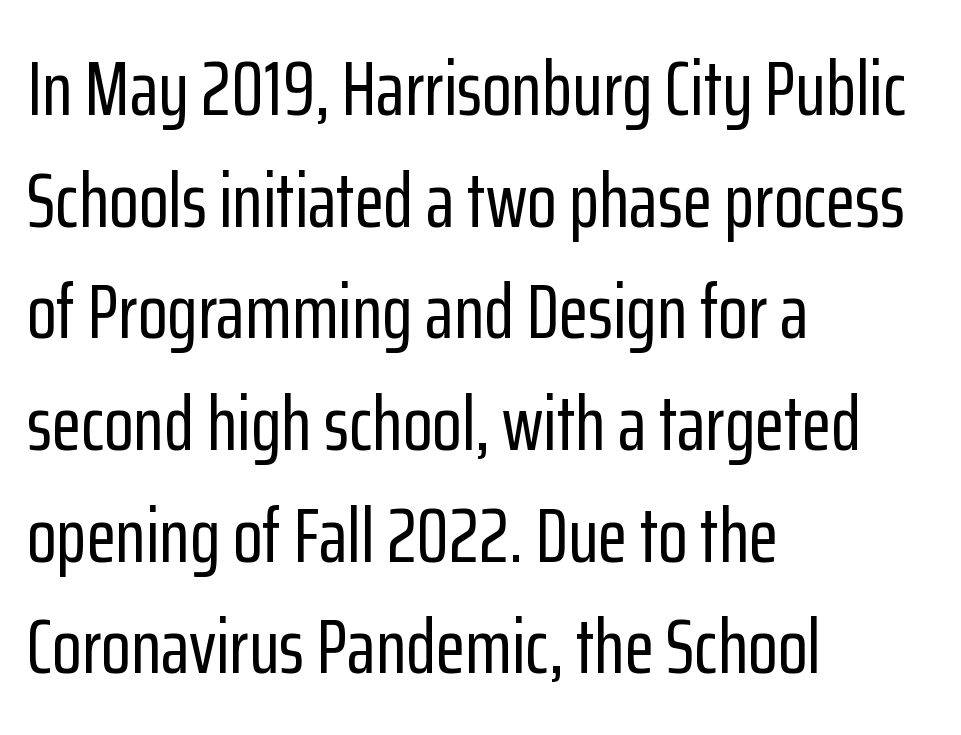
Q: Is the text italic (slanted)? A: No, it is upright.
Q: Is the typeface a serif or a sans-serif typeface? A: Sans-serif.
Q: Is the text underlined? A: No.
Q: How is the paragraph aligned? A: Left-aligned.
Q: Is the spacing between letters normal or unusually wide? A: Normal.
Q: Is the spacing between lines tight, normal or loose? A: Normal.
Q: Width (condensed, normal, or wide)? A: Condensed.
Q: Stroke contrast? A: Low.
Q: x-height? A: Medium.
Q: Monospaced? A: No.
